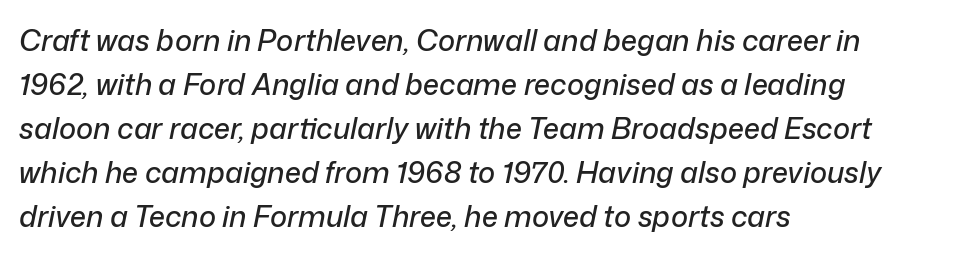
Horizontally, the lines are justified to the leading edge only. Quick note: italic. Think of a printed novel: that variable character pitch is what you see here. Compared with typical paragraphs, the rows here are spaced about the same. There is no visible air inserted between adjacent glyphs.
